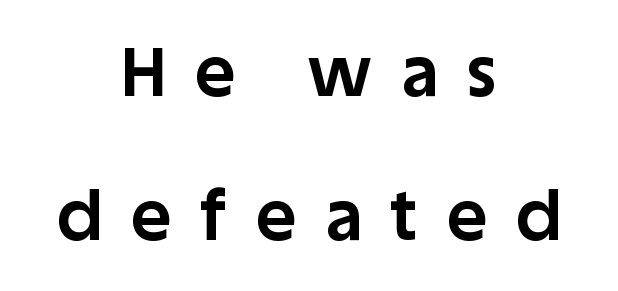
Baseline-to-baseline distance is far greater than the letter height. This sample has the flowing, uneven cadence of proportional lettering. Unlike a traditional serif, this face leaves its strokes unadorned. Each line is balanced around a shared central axis.
